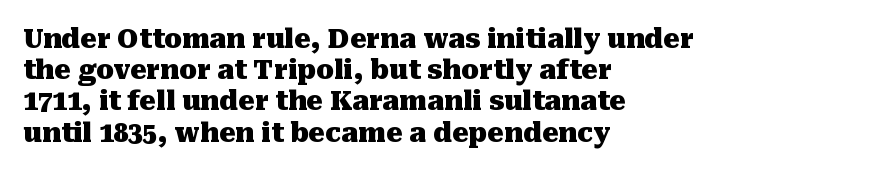
The image shows 26 px bold type, upright; set left-aligned, line spacing 1.2x, normal letter spacing, not underlined.
